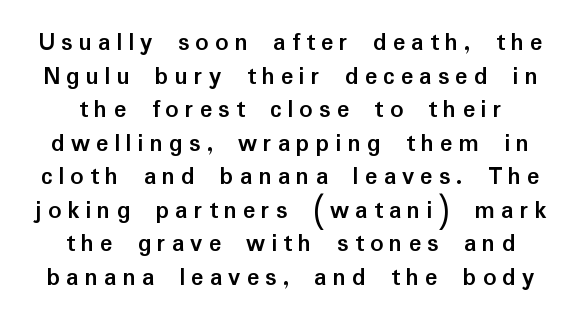
Q: Is the text bold? A: Yes.
Q: Is the text italic (slanted)? A: No, it is upright.
Q: Is the text underlined? A: No.
Q: How is the paragraph aligned? A: Centered.
Q: Is the spacing between letters normal or unusually wide? A: Unusually wide.
Q: Is the spacing between lines tight, normal or loose? A: Normal.
